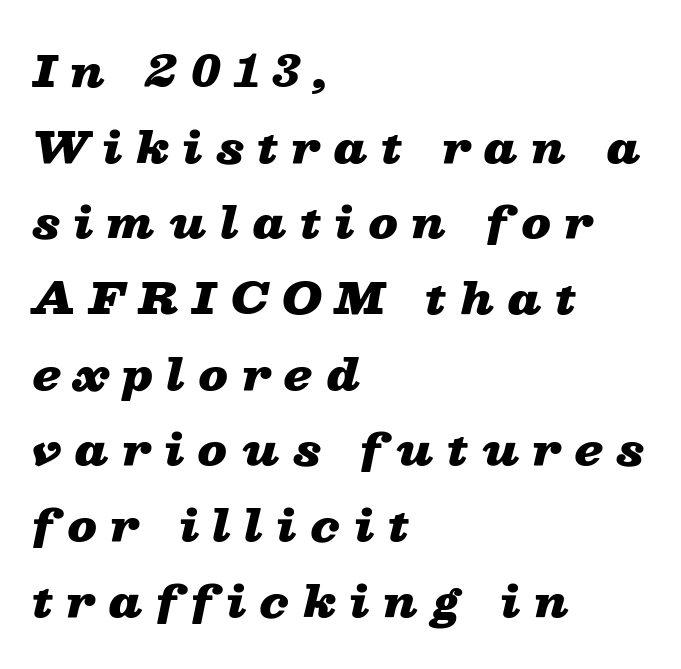
{"italic": "yes", "lean": "right", "slant_degrees": 13, "bold": "yes", "weight": "heavy", "width": "wide", "stroke_contrast": "low", "x_height": "medium", "monospaced": "no", "underline": "no", "align": "left", "line_spacing_ratio": 1.76, "letter_spacing": "wide", "letter_spacing_em": 0.32, "glyph_px": 43}
